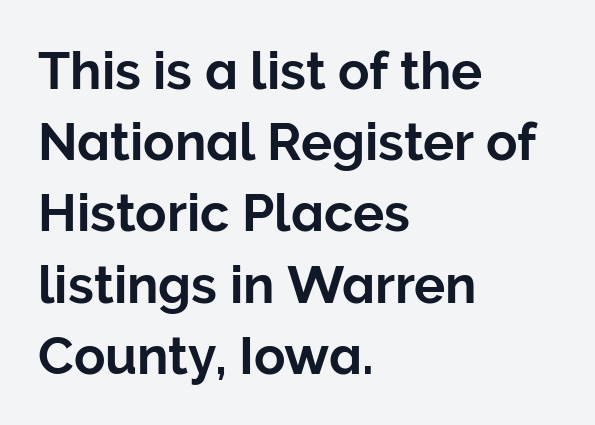
Q: Is the text italic (slanted)? A: No, it is upright.
Q: Is the typeface a serif or a sans-serif typeface? A: Sans-serif.
Q: Is the text underlined? A: No.
Q: How is the paragraph aligned? A: Left-aligned.
Q: Is the spacing between letters normal or unusually wide? A: Normal.
Q: Is the spacing between lines tight, normal or loose? A: Normal.
Q: Width (condensed, normal, or wide)? A: Normal.
Q: Stroke contrast? A: Low.
Q: x-height? A: Medium.
Q: Monospaced? A: No.
